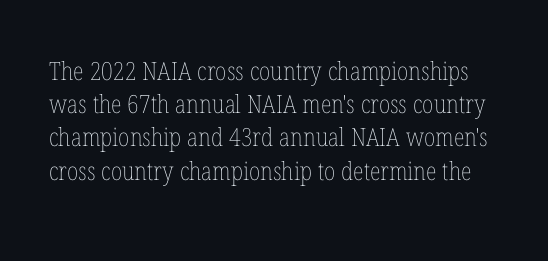
The letters sit at their default tracking, neither squeezed nor spread. Only glyphs here, with clear space below each row. The lettering holds an erect, upright posture throughout. Heaviness? Minimal to ordinary, like unemphasized prose.
